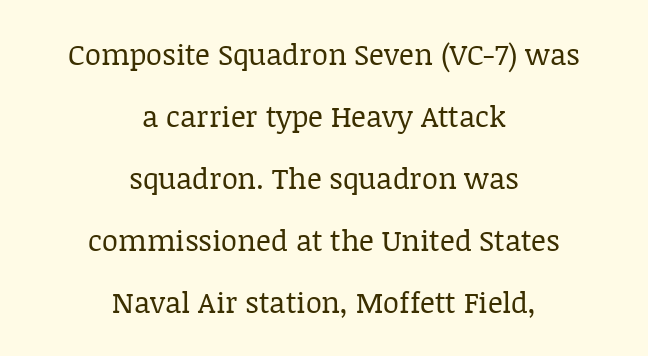
The image shows 29 px regular-weight serif type, upright; set centered, loose line spacing (2.14x), normal letter spacing, not underlined; low stroke contrast and a large x-height.
